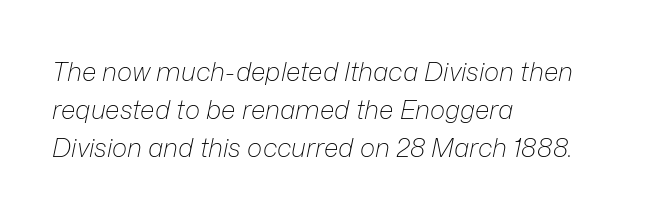
The image shows 26 px text type, italic (leaning right); set left-aligned, normal line spacing (1.46x), normal letter spacing, not underlined.
